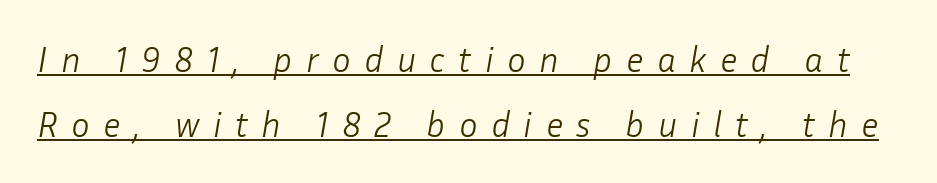
{"italic": "yes", "lean": "right", "slant_degrees": 10, "bold": "no", "weight": "light", "width": "normal", "stroke_contrast": "low", "x_height": "medium", "monospaced": "no", "underline": "yes", "line_spacing_ratio": 1.86, "letter_spacing": "wide", "letter_spacing_em": 0.38, "glyph_px": 35}
